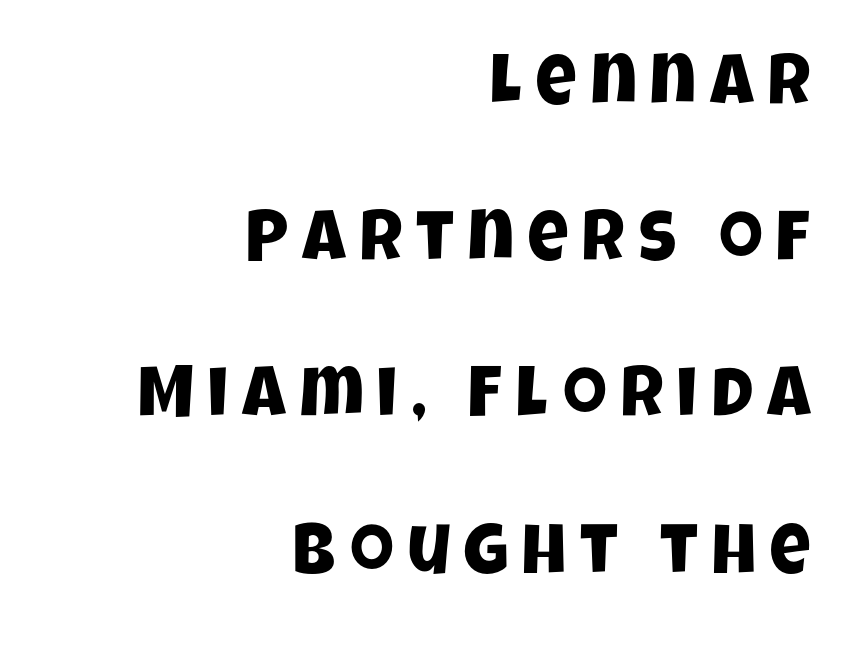
Q: Is the typeface a serif or a sans-serif typeface? A: Sans-serif.
Q: Is the text underlined? A: No.
Q: How is the paragraph aligned? A: Right-aligned.
Q: Is the spacing between lines tight, normal or loose? A: Loose.
Q: Width (condensed, normal, or wide)? A: Condensed.
Q: Stroke contrast? A: Low.
Q: x-height? A: Large.
Q: Monospaced? A: No.
